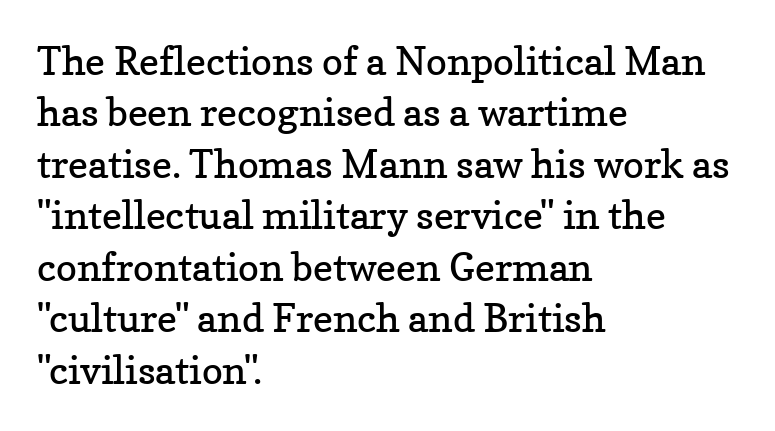
The lines are quadded left. Lines of text with bare space underneath. Glyph-to-glyph distance matches everyday printed text. Is the type heavy? It reads as light-to-regular instead.
